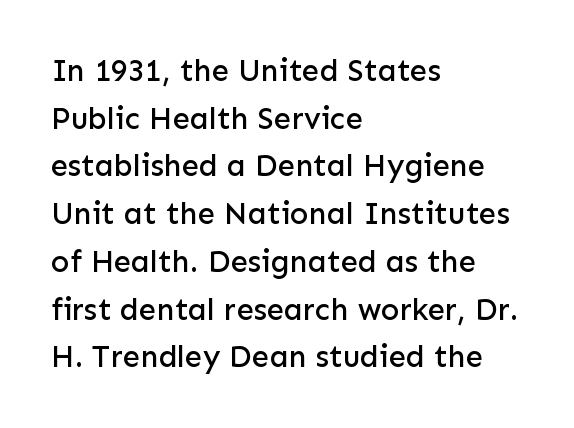
The image shows 31 px sans-serif type, upright; set left-aligned, normal line spacing (1.54x), normal letter spacing, not underlined; low stroke contrast and a medium x-height.
